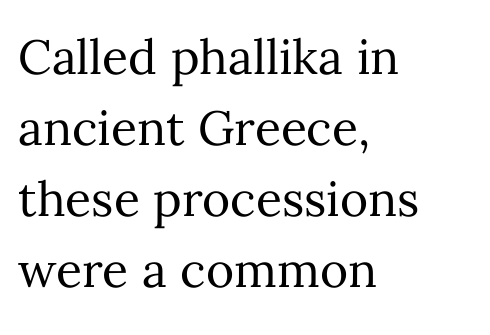
Q: Is the text bold? A: No.
Q: Is the text italic (slanted)? A: No, it is upright.
Q: Is the text underlined? A: No.
Q: How is the paragraph aligned? A: Left-aligned.
Q: Is the spacing between letters normal or unusually wide? A: Normal.
Q: Is the spacing between lines tight, normal or loose? A: Normal.
Q: Width (condensed, normal, or wide)? A: Normal.
Q: Stroke contrast? A: Medium.
Q: x-height? A: Medium.
Q: Monospaced? A: No.
